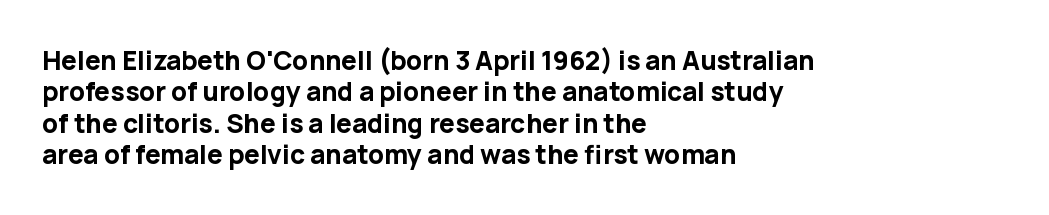
Q: Is the text bold? A: Yes.
Q: Is the text italic (slanted)? A: No, it is upright.
Q: Is the text underlined? A: No.
Q: How is the paragraph aligned? A: Left-aligned.
Q: Is the spacing between letters normal or unusually wide? A: Normal.
